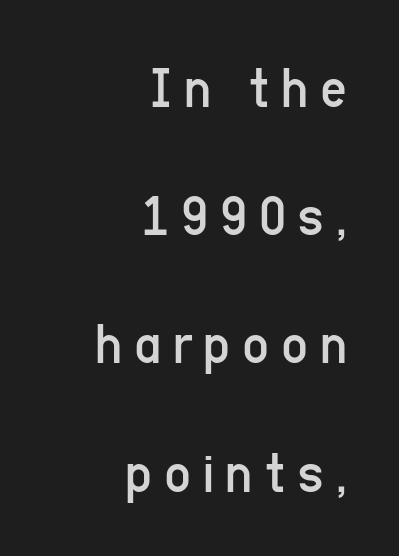
Q: Is the text bold? A: No.
Q: Is the text italic (slanted)? A: No, it is upright.
Q: Is the typeface a serif or a sans-serif typeface? A: Sans-serif.
Q: Is the text underlined? A: No.
Q: How is the paragraph aligned? A: Right-aligned.
Q: Is the spacing between letters normal or unusually wide? A: Unusually wide.
Q: Is the spacing between lines tight, normal or loose? A: Loose.
Q: Width (condensed, normal, or wide)? A: Condensed.
Q: Stroke contrast? A: Low.
Q: x-height? A: Medium.
Q: Monospaced? A: No.
